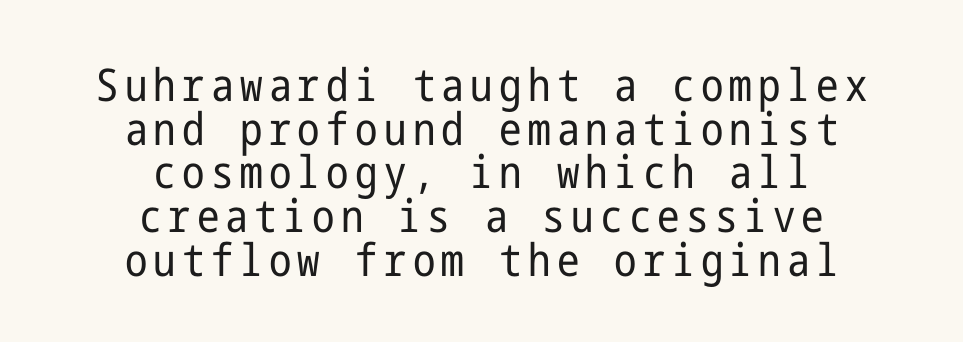
{"serif": "no", "italic": "no", "bold": "no", "weight": "regular", "width": "condensed", "stroke_contrast": "low", "x_height": "medium", "underline": "no", "align": "center", "line_spacing": "tight", "line_spacing_ratio": 0.97, "glyph_px": 45}
